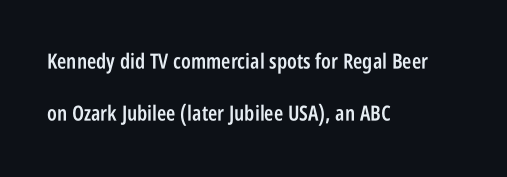
Successive baselines arrive slowly, with a big drop between each. Heft: intermediate — a semibold. The specimen omits any rule beneath the text block's lines. The letters sit at their default tracking, neither squeezed nor spread.
